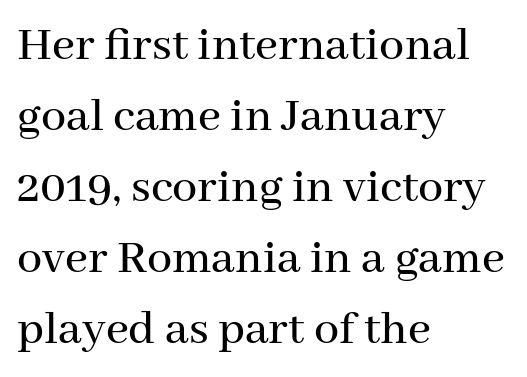
The image shows 50 px serif type, upright; set left-aligned, normal line spacing (1.42x), normal letter spacing, not underlined; medium stroke contrast and a medium x-height.
